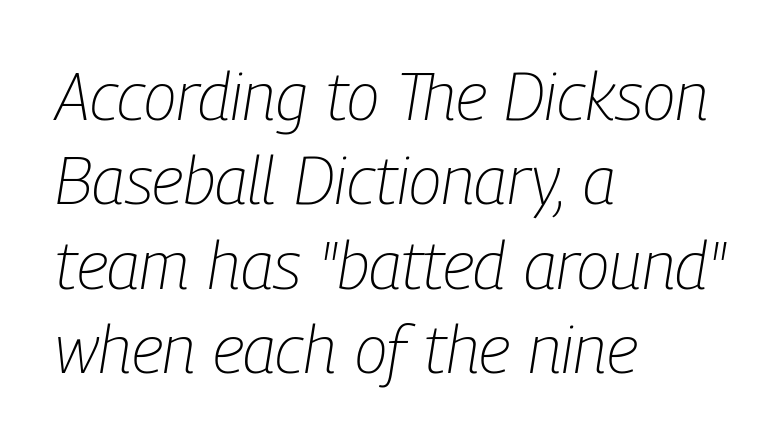
{"italic": "yes", "lean": "right", "slant_degrees": 9, "bold": "no", "weight": "light", "width": "condensed", "stroke_contrast": "low", "x_height": "medium", "monospaced": "no", "underline": "no", "align": "left", "line_spacing": "normal", "line_spacing_ratio": 1.26, "letter_spacing": "normal", "letter_spacing_em": 0.0, "glyph_px": 67}
